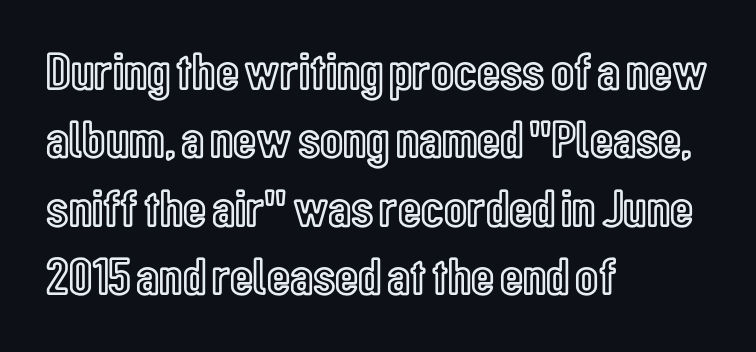
The foot of each line stays bare and open. The rendering uses natural spacing where letterforms have individual widths. This sample uses an upright cut, with every glyph sitting square on the baseline. Layout note: lines flush left. Successive baselines arrive at the customary interval. Default kerning and tracking; the words read as compact shapes.
